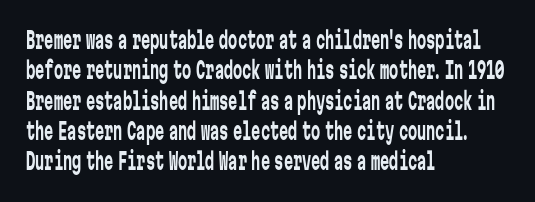
The image shows 23 px text type, upright; set left-aligned, normal line spacing (1.32x), normal letter spacing, not underlined.
